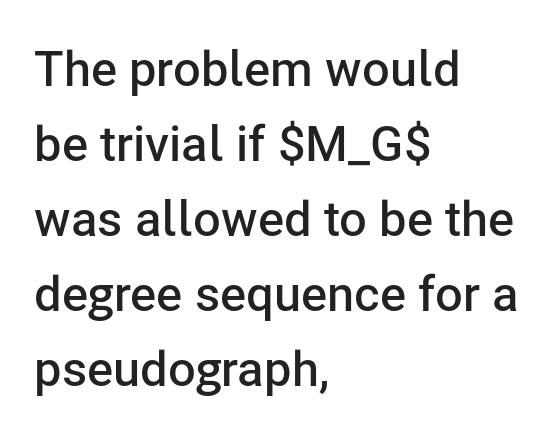
Check under the words: just untouched page. These lines are composed in type without serifs. Leading matches the norm, producing a regular column. The face used here is rendered with its standard letterfit. Each glyph is drawn with semibold strokes, heavier than normal yet not fully bold. Characters remain perfectly vertical along every line.
